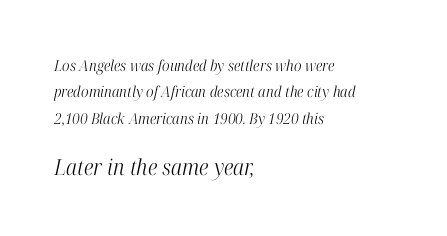
{"italic": "yes", "lean": "right", "slant_degrees": 12, "bold": "no", "underline": "no", "align": "left", "line_spacing_ratio": 1.76, "letter_spacing": "normal", "letter_spacing_em": 0.0, "larger_block": "second", "size_ratio": 1.47, "glyph_px": 22}
